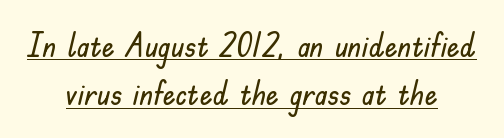
Q: Is the text italic (slanted)? A: Yes.
Q: Is the typeface a serif or a sans-serif typeface? A: Sans-serif.
Q: Is the text underlined? A: Yes.
Q: How is the paragraph aligned? A: Centered.
Q: Is the spacing between letters normal or unusually wide? A: Normal.
Q: Is the spacing between lines tight, normal or loose? A: Normal.
Q: Width (condensed, normal, or wide)? A: Normal.
Q: Stroke contrast? A: Low.
Q: x-height? A: Small.
Q: Monospaced? A: No.
